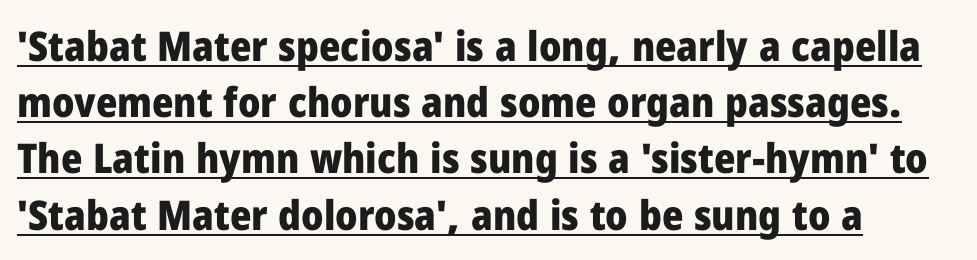
A typesetter would mark this as roman, not italic. Students, note that the glyphs here touch the page at normal intervals. Looks like regular typesetting: each glyph gets only the width it needs. Unlike a traditional serif, this face leaves its strokes unadorned. Each glyph is drawn with heavy, bold strokes. This sample carries an underscore along the baseline area.
